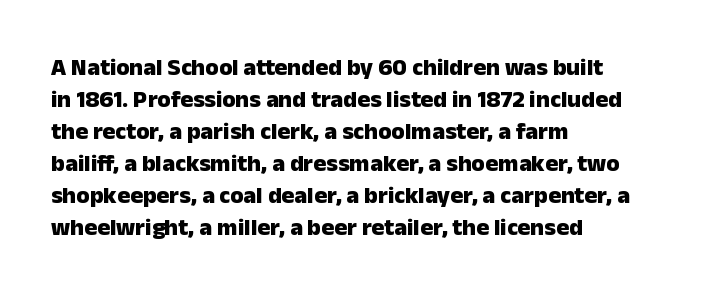
The image shows 24 px bold type, upright; set left-aligned, normal line spacing (1.33x), normal letter spacing, not underlined.
